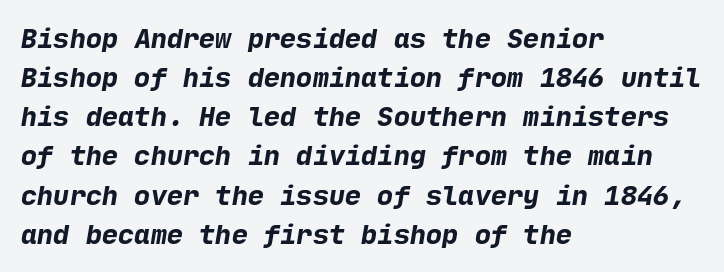
The image shows 27 px bold type; set left-aligned, normal line spacing (1.45x), normal letter spacing, not underlined.
